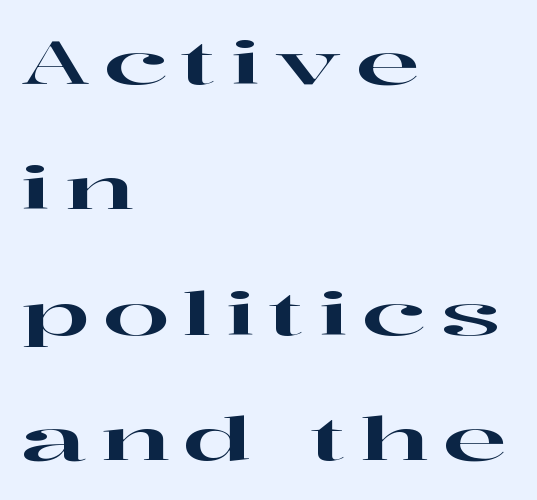
The image shows 60 px wide serif type, upright; set left-aligned, loose line spacing (2.09x), unusually wide letter spacing (+0.22 em), not underlined; high stroke contrast and a medium x-height.
